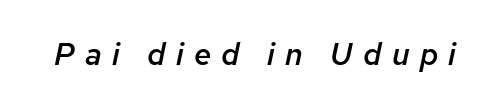
Q: Is the text bold? A: Semi-bold.
Q: Is the text italic (slanted)? A: Yes, it leans right by about 12 degrees.
Q: Is the text underlined? A: No.
Q: Is the spacing between letters normal or unusually wide? A: Unusually wide.
Q: Width (condensed, normal, or wide)? A: Normal.
Q: Stroke contrast? A: Low.
Q: x-height? A: Medium.
Q: Monospaced? A: No.
